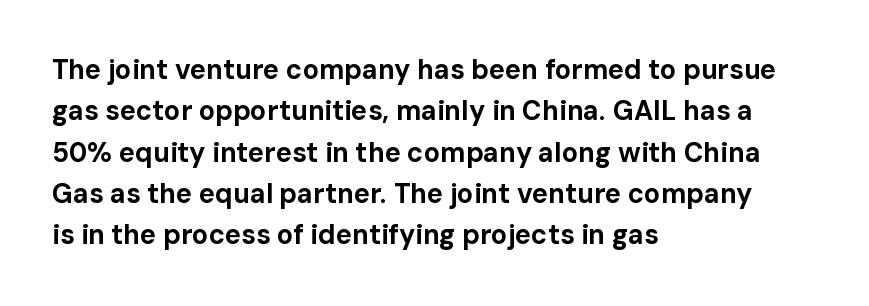
Q: Is the text bold? A: Yes.
Q: Is the text italic (slanted)? A: No, it is upright.
Q: Is the text underlined? A: No.
Q: How is the paragraph aligned? A: Left-aligned.
Q: Is the spacing between letters normal or unusually wide? A: Normal.
Q: Is the spacing between lines tight, normal or loose? A: Normal.
